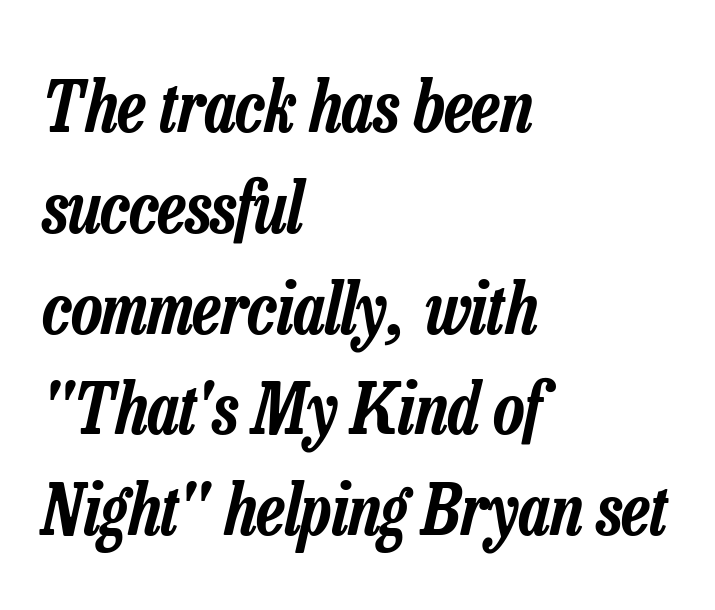
A typesetter would call this leading conventional body-copy spacing. Think of a printed novel: that variable character pitch is what you see here. Style check: oblique. The line texture is even and compact thanks to regular tracking. The glyphs are unaccompanied by any horizontal stroke below them.
